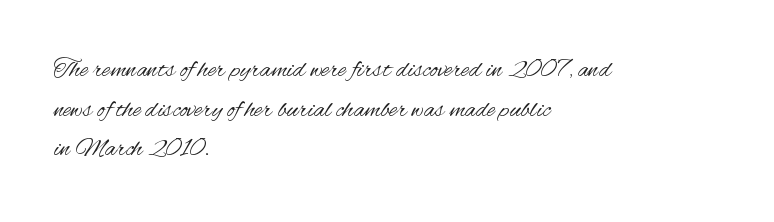
{"bold": "no", "underline": "no", "align": "left", "line_spacing": "normal", "line_spacing_ratio": 1.52, "letter_spacing": "normal", "letter_spacing_em": 0.0, "glyph_px": 26}
